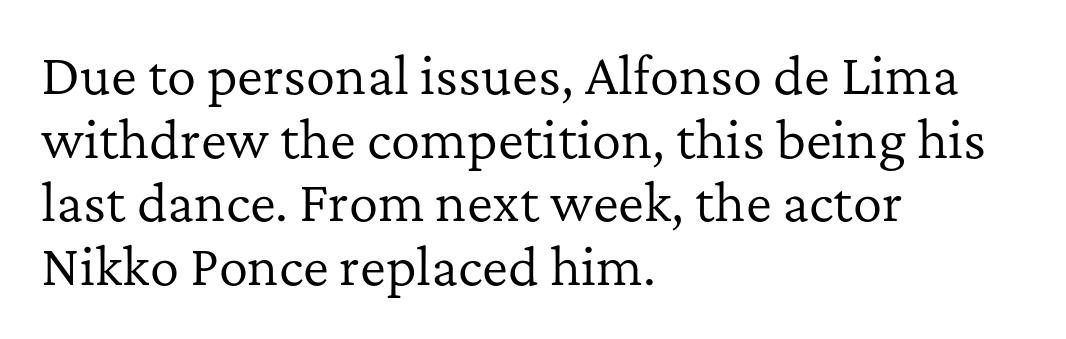
The image shows 49 px regular-weight serif type, upright; set left-aligned, normal line spacing (1.3x), normal letter spacing, not underlined; low stroke contrast and a medium x-height.
